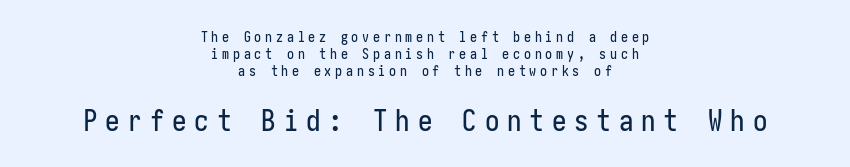
The image shows 29 px condensed sans-serif type, upright; set centered, line spacing 1.2x, unusually wide letter spacing (+0.27 em), not underlined; the second (bottom) block is 2.07x larger; low stroke contrast and a medium x-height.
